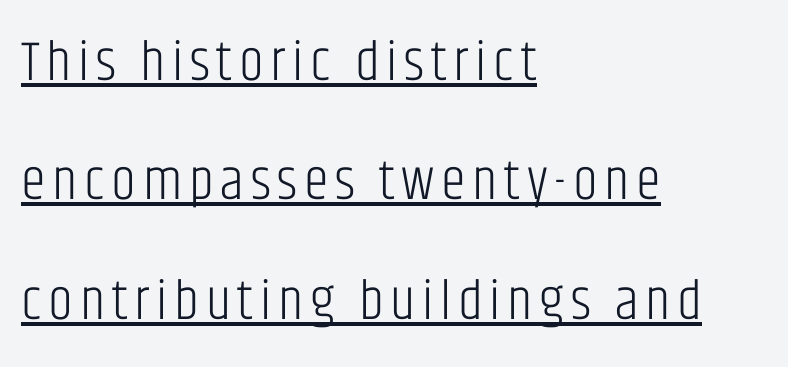
No feet cap the strokes, marking this as sans-serif type. These lines stack with their left ends in a neat column. Loosely led — the rows are spread out. Posture: straight, roman, zero tilt. Proportional: the letters do not fall into vertical columns.
